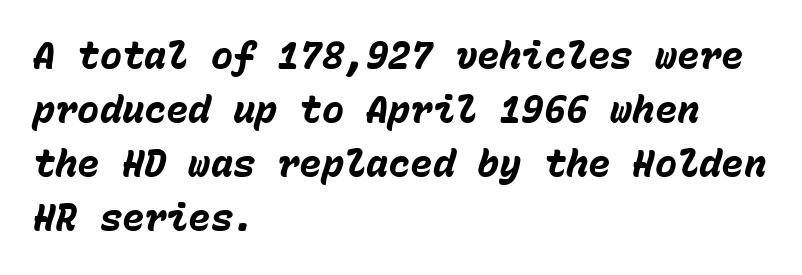
{"italic": "yes", "lean": "right", "slant_degrees": 15, "bold": "yes", "weight": "heavy", "width": "normal", "stroke_contrast": "low", "x_height": "medium", "monospaced": "yes", "underline": "no", "align": "left", "line_spacing": "normal", "line_spacing_ratio": 1.46, "letter_spacing": "normal", "letter_spacing_em": 0.0, "glyph_px": 37}
